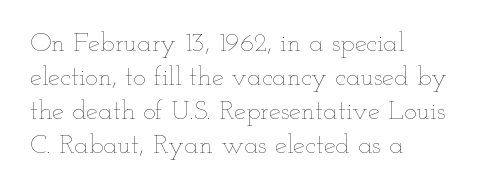
Vertically, the passage feels balanced, rows spaced as you'd expect. The strip under each line holds only bare page. Weight: in the light-to-regular range. Glyph-to-glyph distance matches everyday printed text.
